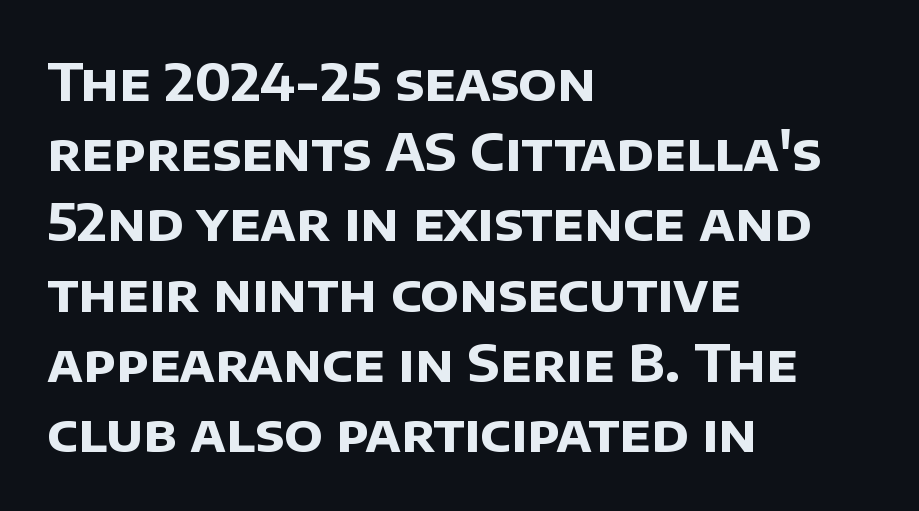
The image shows 52 px bold sans-serif type; set left-aligned, normal line spacing (1.35x), normal letter spacing, not underlined; low stroke contrast and a large x-height.
